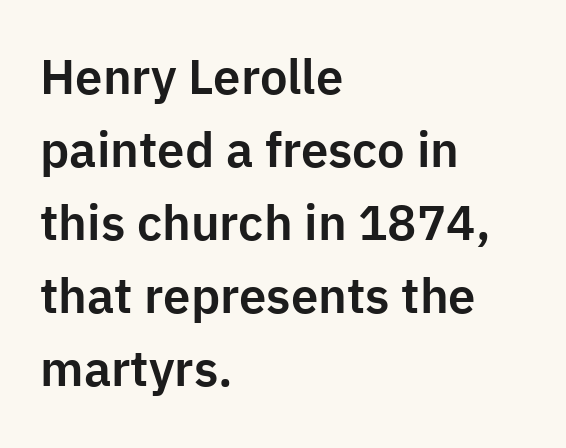
A student would call this left alignment; a typographer would say flush left, rag right. Quick note: interline space is typical. This sample uses an upright cut, with every glyph sitting square on the baseline. Each row of text sits above clean, open space. Letterform terminals end flat and unadorned throughout the passage.
